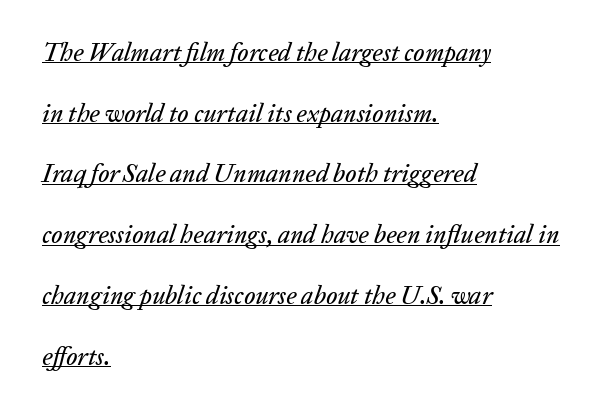
{"italic": "yes", "lean": "right", "slant_degrees": 20, "underline": "yes", "align": "left", "line_spacing": "loose", "line_spacing_ratio": 2.43, "letter_spacing": "normal", "letter_spacing_em": 0.0, "glyph_px": 25}
